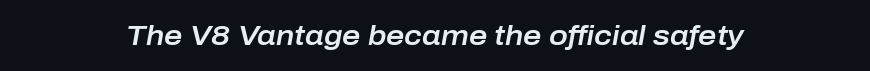
The lines in this sample share a center point and differ in where they start and stop. Posture: slanted. The space directly below the letters is spotless. Nothing unusual about the tracking: characters are spaced as the font intends. Looks like regular typesetting: each glyph gets only the width it needs.
